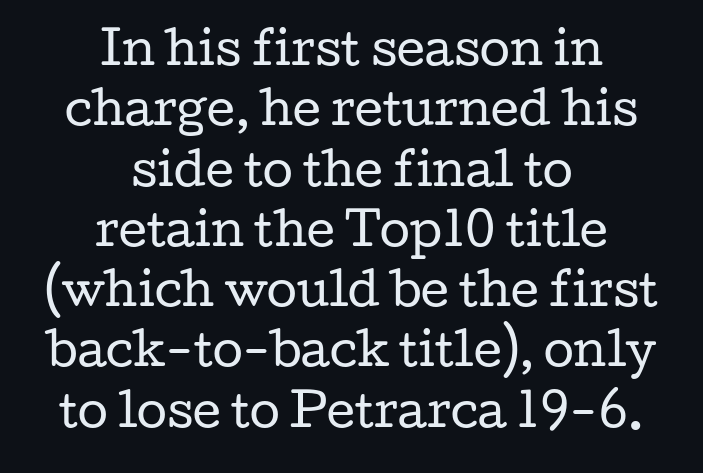
The image shows 44 px regular-weight, wide serif type, upright; set centered, normal line spacing (1.37x), normal letter spacing, not underlined; low stroke contrast and a medium x-height.
